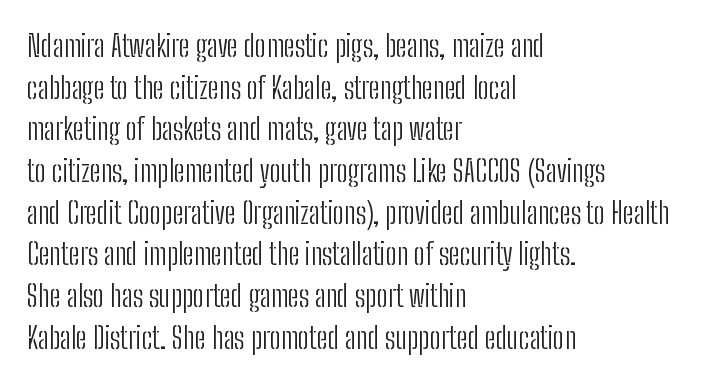
Q: Is the text bold? A: No.
Q: Is the text italic (slanted)? A: No, it is upright.
Q: Is the typeface a serif or a sans-serif typeface? A: Sans-serif.
Q: Is the text underlined? A: No.
Q: How is the paragraph aligned? A: Left-aligned.
Q: Is the spacing between letters normal or unusually wide? A: Normal.
Q: Is the spacing between lines tight, normal or loose? A: Normal.
Q: Width (condensed, normal, or wide)? A: Condensed.
Q: Stroke contrast? A: Low.
Q: x-height? A: Medium.
Q: Monospaced? A: No.
